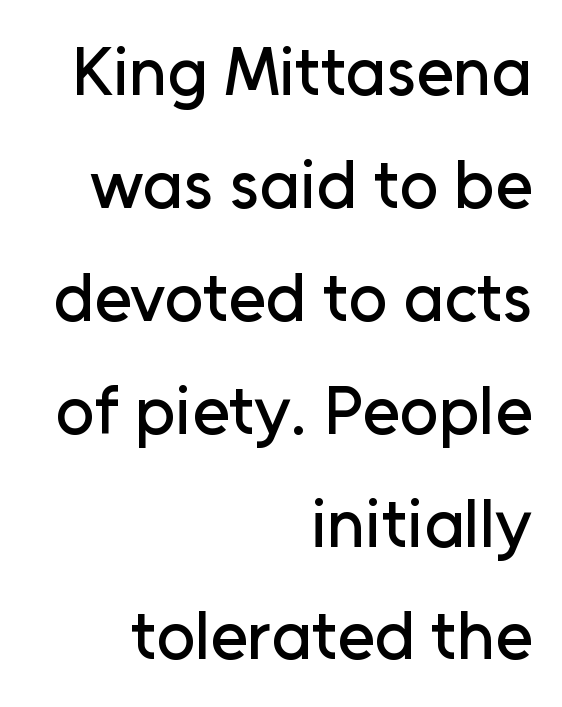
{"serif": "no", "italic": "no", "width": "normal", "stroke_contrast": "low", "x_height": "medium", "monospaced": "no", "underline": "no", "align": "right", "line_spacing": "normal", "line_spacing_ratio": 1.66, "letter_spacing": "normal", "letter_spacing_em": 0.0, "glyph_px": 68}
